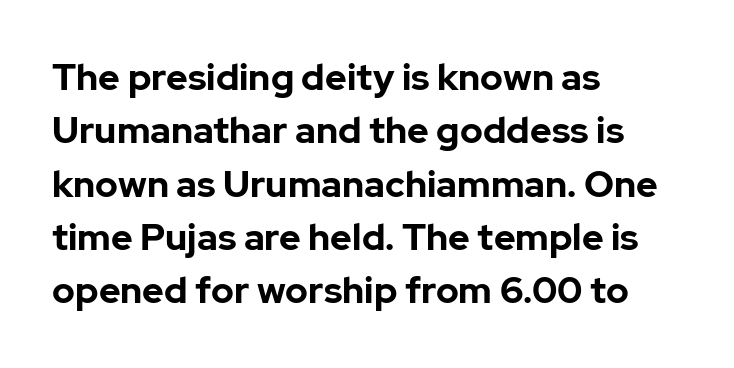
The image shows 37 px bold sans-serif type, upright; set left-aligned, normal line spacing (1.44x), normal letter spacing, not underlined; low stroke contrast and a medium x-height.
